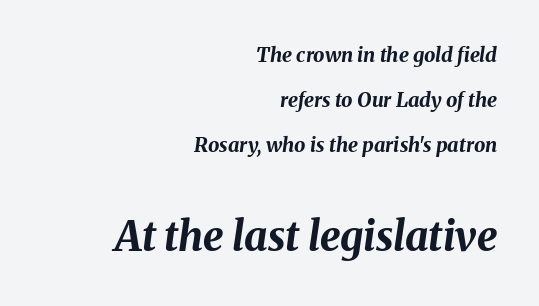
{"italic": "yes", "lean": "right", "slant_degrees": 8, "bold": "yes", "weight": "bold", "width": "normal", "stroke_contrast": "medium", "x_height": "medium", "monospaced": "no", "underline": "no", "align": "right", "line_spacing": "loose", "line_spacing_ratio": 2.26, "letter_spacing": "normal", "letter_spacing_em": 0.0, "larger_block": "second", "size_ratio": 2.05, "glyph_px": 41}
